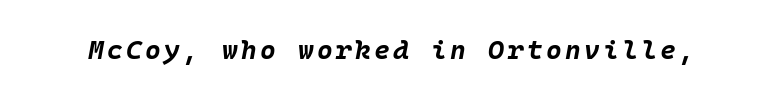
{"italic": "yes", "lean": "right", "slant_degrees": 10, "bold": "yes", "underline": "no", "glyph_px": 27}
